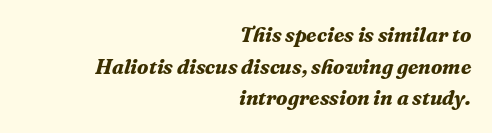
Q: Is the text bold? A: Yes.
Q: Is the text italic (slanted)? A: Yes, it leans right by about 16 degrees.
Q: Is the text underlined? A: No.
Q: How is the paragraph aligned? A: Right-aligned.
Q: Is the spacing between letters normal or unusually wide? A: Normal.
Q: Is the spacing between lines tight, normal or loose? A: Normal.
